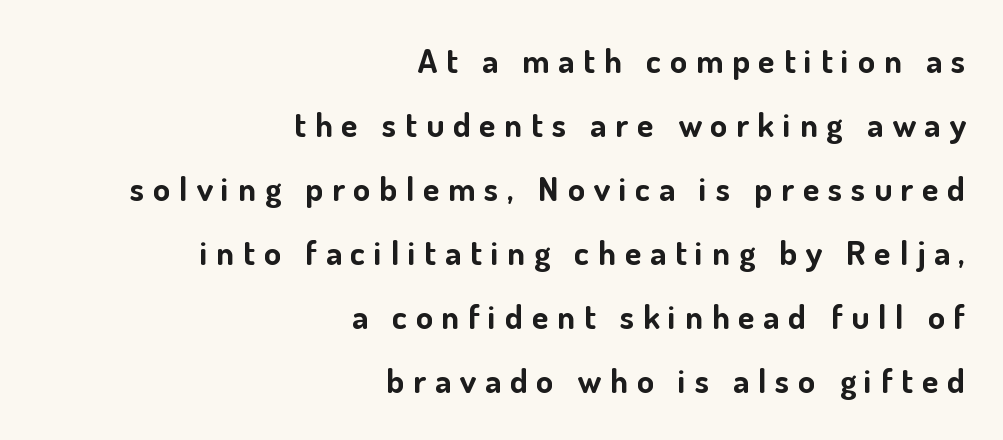
{"serif": "no", "italic": "no", "bold": "yes", "weight": "bold", "width": "normal", "stroke_contrast": "low", "x_height": "small", "monospaced": "no", "underline": "no", "align": "right", "line_spacing_ratio": 1.88, "letter_spacing": "wide", "letter_spacing_em": 0.26, "glyph_px": 34}
